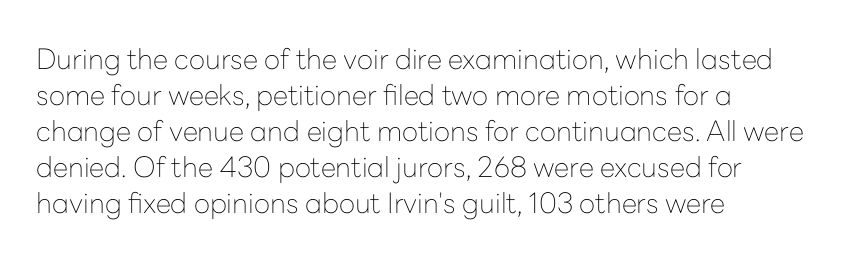
The passage shown is not underscored anywhere. The lines are quadded left. This is sans-serif lettering, the kind often seen on screens and signage. The passage shown is typed in a proportional face where columns would drift. The lettering stays uniformly vertical, giving the passage a roman look. In terms of letterspacing, this is plain default setting.
